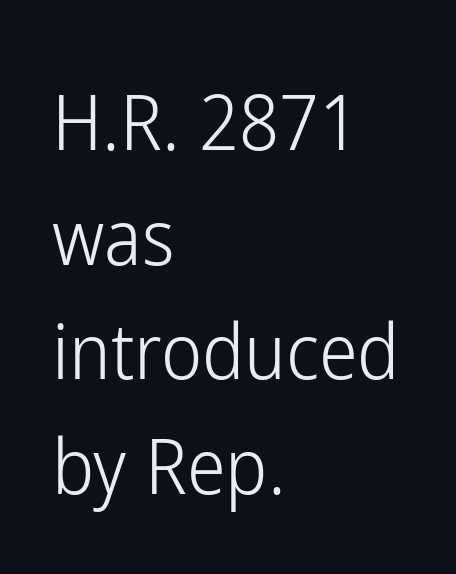
The image shows 78 px light, condensed sans-serif type, upright; set left-aligned, normal line spacing (1.47x), normal letter spacing, not underlined; low stroke contrast and a medium x-height.
